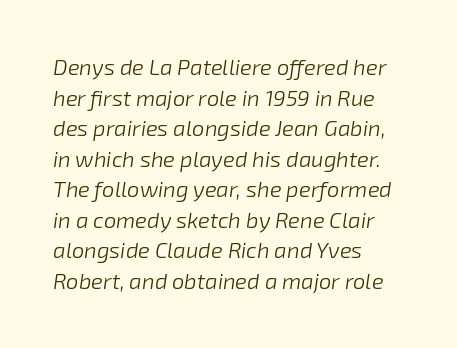
The words here are not underlined. The block of text has a typical density, with ordinary space between rows. The rendering applies a slant to the glyphs. Caption: multi-line text, flush left, ragged right. Inter-character spacing is left at the font's built-in metrics. Weight class: somewhere from thin through regular.
